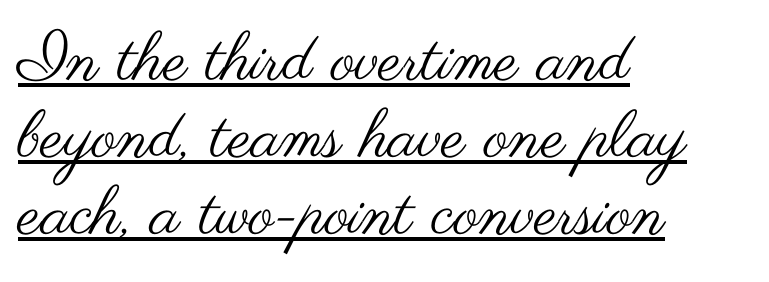
{"serif": "no", "bold": "no", "weight": "regular", "width": "wide", "stroke_contrast": "medium", "x_height": "small", "monospaced": "no", "underline": "yes", "align": "left", "line_spacing_ratio": 1.17, "letter_spacing": "normal", "letter_spacing_em": 0.0, "glyph_px": 66}
